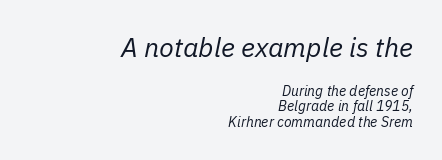
{"italic": "yes", "lean": "right", "slant_degrees": 11, "bold": "no", "underline": "no", "align": "right", "line_spacing": "tight", "line_spacing_ratio": 1.11, "letter_spacing": "normal", "letter_spacing_em": 0.0, "larger_block": "first", "size_ratio": 1.93, "glyph_px": 27}
